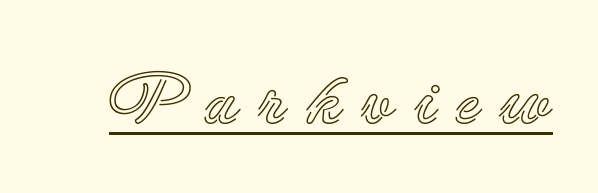
Spacing verdict: proportional, widths tailored to each character. Every word sits above its own underline. There is plenty of visible air inserted between adjacent glyphs.
